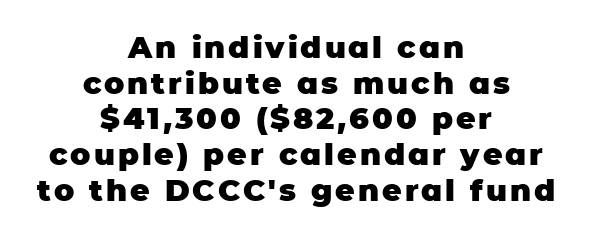
Pretty heavy lettering here — definitely bold. Italic? Not at all — the glyphs are vertical. Serif or sans? Sans — the stroke terminals are bare. The strip under each line holds only bare page.
